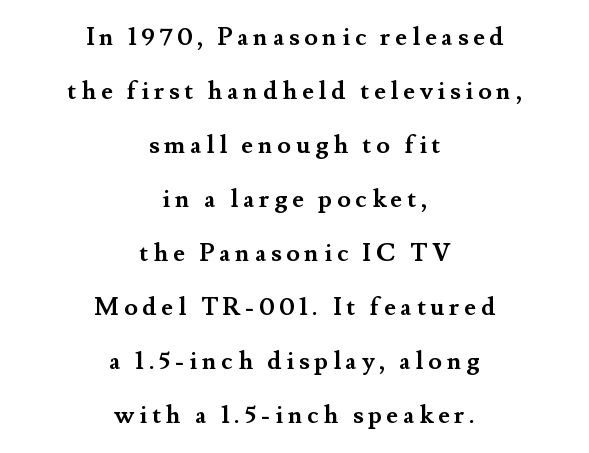
The image shows 25 px bold type, upright; set centered, loose line spacing (2.16x), not underlined.
